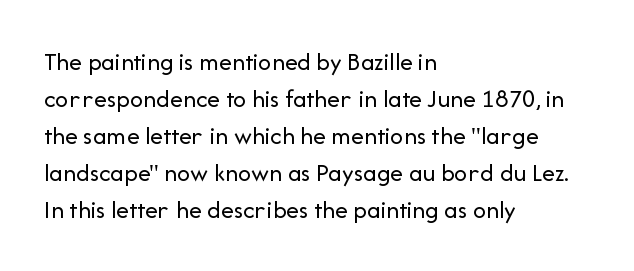
Q: Is the text bold? A: No.
Q: Is the text italic (slanted)? A: No, it is upright.
Q: Is the text underlined? A: No.
Q: How is the paragraph aligned? A: Left-aligned.
Q: Is the spacing between letters normal or unusually wide? A: Normal.
Q: Is the spacing between lines tight, normal or loose? A: Normal.
